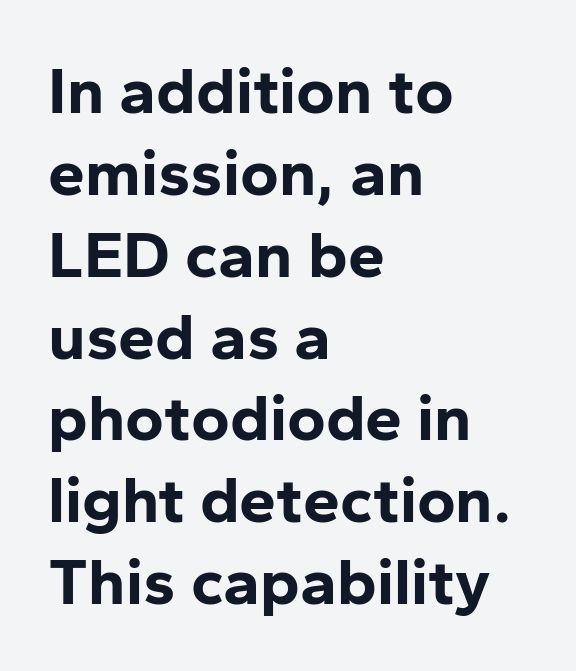
These lines are rendered in a variable-pitch font. The font is running at its bold setting. Each word holds together tightly as a unit, with standard inter-letter gaps. Casual observation: everything's shoved over to the left.
